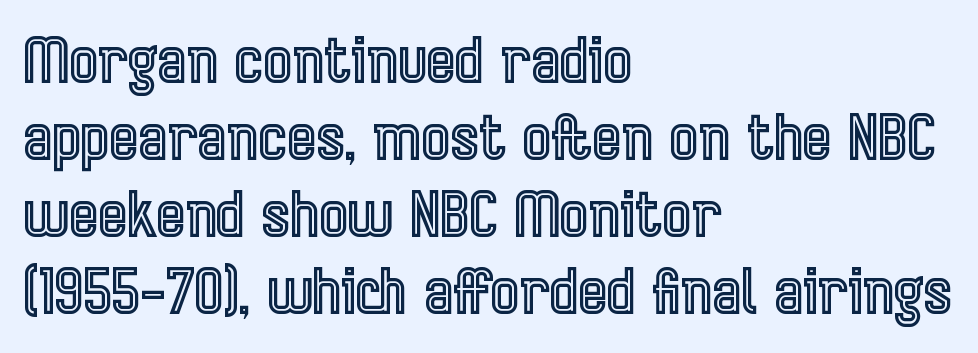
The typography opts for an upright posture over an oblique one. Lines of text with bare space underneath. Does the copy run flush right? No — it runs flush left. In terms of letterspacing, this is plain default setting. Spacing verdict: proportional, widths tailored to each character.
